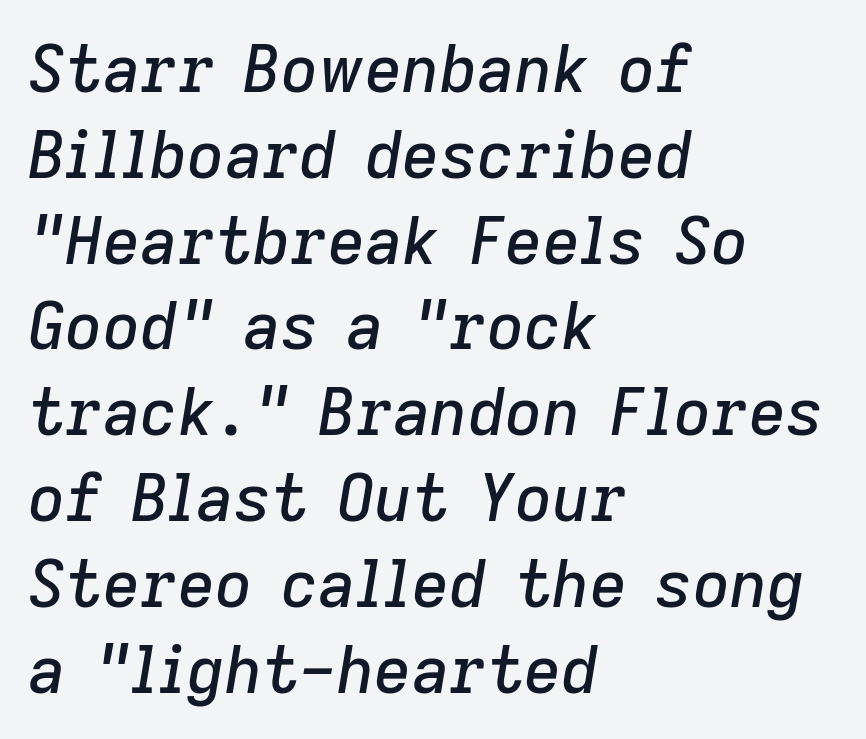
The image shows 65 px text type, italic (leaning right); set left-aligned, normal line spacing (1.32x), normal letter spacing, not underlined; low stroke contrast and a medium x-height.
